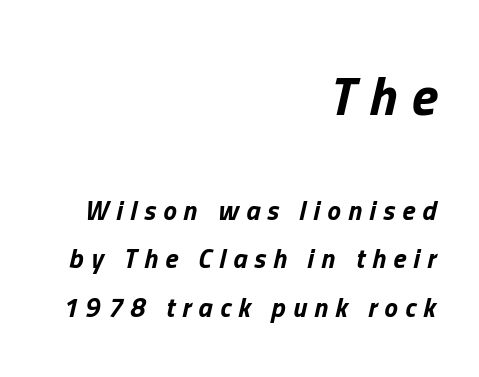
A flush-right, rag-left setting is used for this passage. Each letter keeps its own natural width here, so spacing adapts to shape. The string is rendered with underlining switched off. Between these two stacked blocks, the higher one wins on size.
